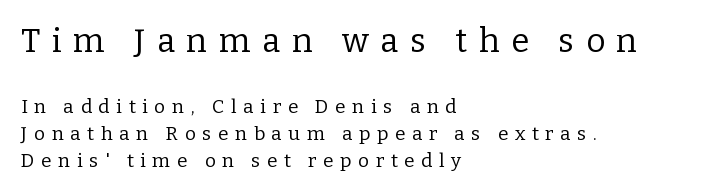
Little horizontal feet cap the strokes, marking this as serif type. The leading is moderate, giving the passage an even texture. Note the varied advance widths — an 'i' is clearly narrower than an 'm'. Words float on clear page, feet unadorned. The typesetter chose a ragged-right arrangement here. The tracking jumps out immediately: characters are airy and widely separated.
